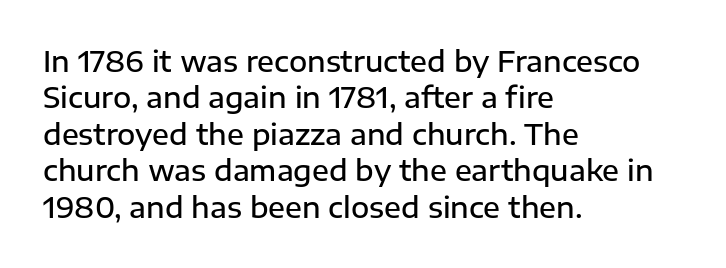
The image shows 28 px semibold sans-serif type, upright; set left-aligned, normal line spacing (1.3x), normal letter spacing, not underlined; low stroke contrast and a medium x-height.
